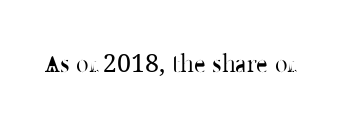
The image shows 25 px text type, upright; set normal letter spacing, not underlined.
